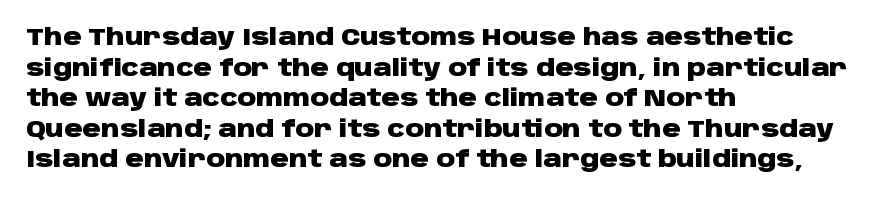
{"italic": "no", "bold": "yes", "underline": "no", "align": "left", "line_spacing": "normal", "line_spacing_ratio": 1.33, "letter_spacing": "normal", "letter_spacing_em": 0.0, "glyph_px": 23}
